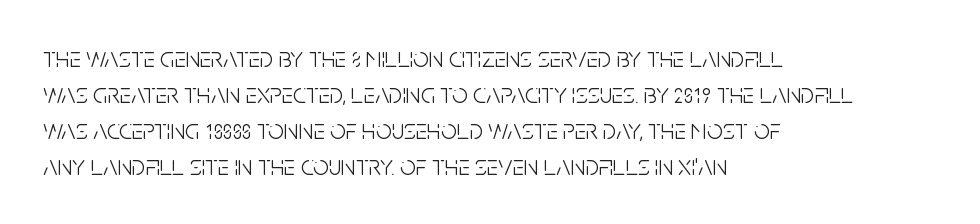
Q: Is the text bold? A: No.
Q: Is the text italic (slanted)? A: No, it is upright.
Q: Is the typeface a serif or a sans-serif typeface? A: Sans-serif.
Q: Is the text underlined? A: No.
Q: How is the paragraph aligned? A: Left-aligned.
Q: Is the spacing between letters normal or unusually wide? A: Normal.
Q: Is the spacing between lines tight, normal or loose? A: Normal.
Q: Width (condensed, normal, or wide)? A: Condensed.
Q: Stroke contrast? A: Low.
Q: x-height? A: Large.
Q: Monospaced? A: No.
